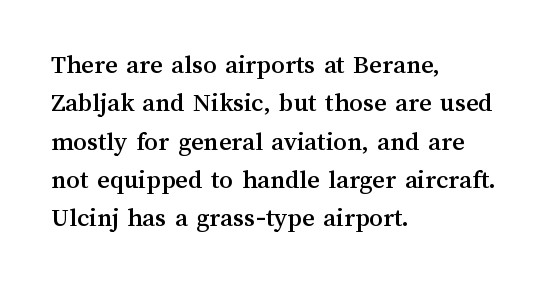
{"italic": "no", "underline": "no", "align": "left", "line_spacing": "normal", "line_spacing_ratio": 1.42, "letter_spacing": "normal", "letter_spacing_em": 0.0, "glyph_px": 27}
